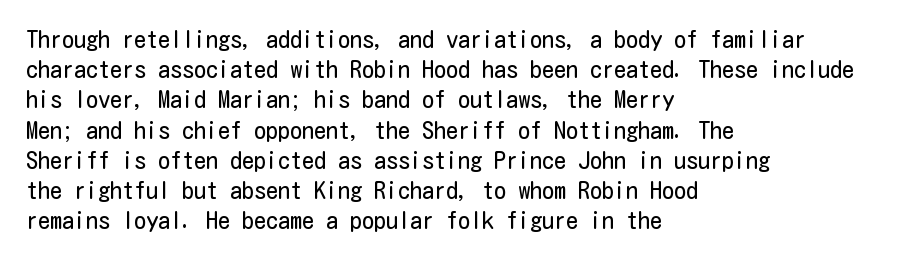
Q: Is the text bold? A: No.
Q: Is the text italic (slanted)? A: No, it is upright.
Q: Is the text underlined? A: No.
Q: How is the paragraph aligned? A: Left-aligned.
Q: Is the spacing between letters normal or unusually wide? A: Normal.
Q: Is the spacing between lines tight, normal or loose? A: Normal.
